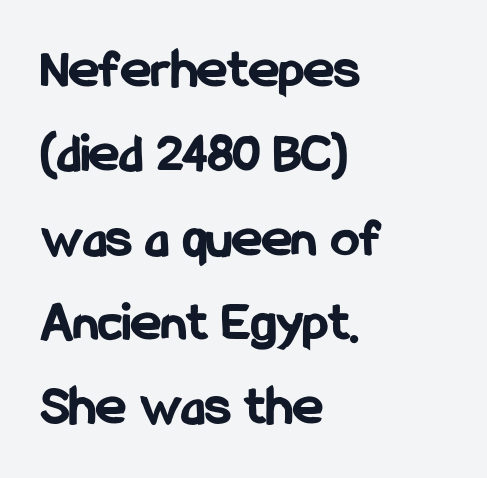
Q: Is the text bold? A: Yes.
Q: Is the text italic (slanted)? A: No, it is upright.
Q: Is the typeface a serif or a sans-serif typeface? A: Sans-serif.
Q: Is the text underlined? A: No.
Q: How is the paragraph aligned? A: Left-aligned.
Q: Is the spacing between letters normal or unusually wide? A: Normal.
Q: Is the spacing between lines tight, normal or loose? A: Normal.
Q: Width (condensed, normal, or wide)? A: Condensed.
Q: Stroke contrast? A: Low.
Q: x-height? A: Medium.
Q: Monospaced? A: No.
